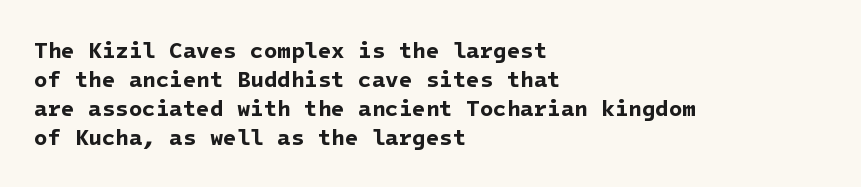
{"bold": "yes", "underline": "no", "align": "left", "line_spacing": "normal", "line_spacing_ratio": 1.32, "letter_spacing": "normal", "letter_spacing_em": 0.0, "glyph_px": 22}
